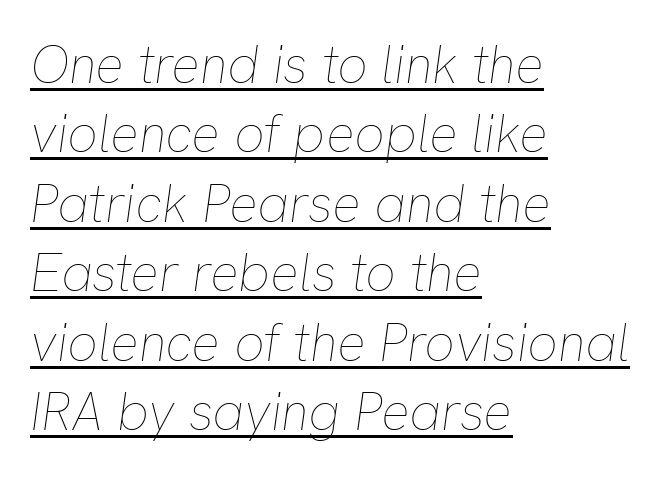
Somebody hit Ctrl+U on this one — the words are underlined. Tracking value appears to be zero — textbook default spacing. Heaviness? Minimal to ordinary, like unemphasized prose. This rendering uses left alignment, leaving the right contour irregular.
